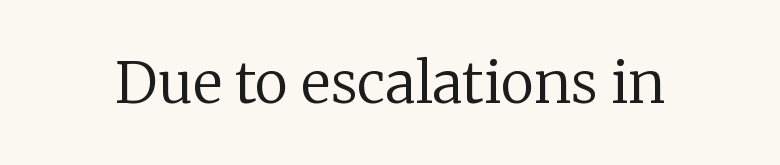
The letters look calm and open, with moderate or lighter stems. Unmarked baselines from the first word to the last. Small tapered or slab feet sit at the stroke ends, so this counts as serif. The face used here is rendered with its standard letterfit. Is this a fixed-width face? No — the glyphs have proportional, varying widths. When letters stand straight like this, we call the style roman or upright.
